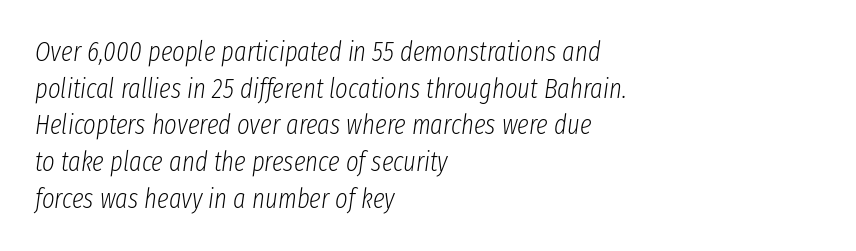
The image shows 27 px text type, italic (leaning right); set left-aligned, normal line spacing (1.36x), normal letter spacing, not underlined.
